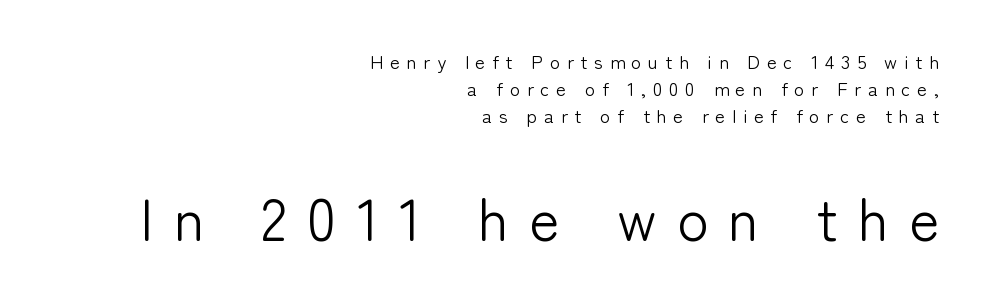
{"serif": "no", "italic": "no", "bold": "no", "weight": "light", "width": "normal", "stroke_contrast": "low", "x_height": "medium", "monospaced": "no", "underline": "no", "align": "right", "line_spacing": "normal", "line_spacing_ratio": 1.42, "letter_spacing": "wide", "letter_spacing_em": 0.35, "larger_block": "second", "size_ratio": 3.05, "glyph_px": 58}
